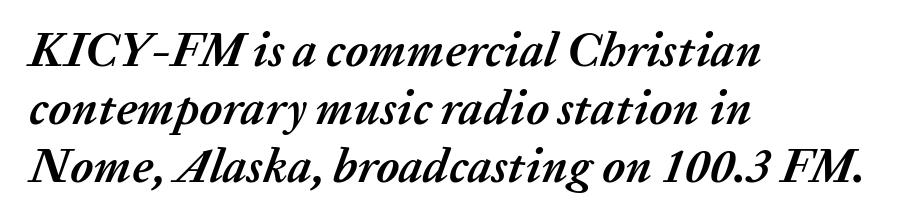
{"italic": "yes", "lean": "right", "slant_degrees": 20, "bold": "yes", "weight": "semibold", "width": "normal", "stroke_contrast": "medium", "x_height": "medium", "monospaced": "no", "underline": "no", "align": "left", "line_spacing_ratio": 1.21, "letter_spacing": "normal", "letter_spacing_em": 0.0, "glyph_px": 48}
